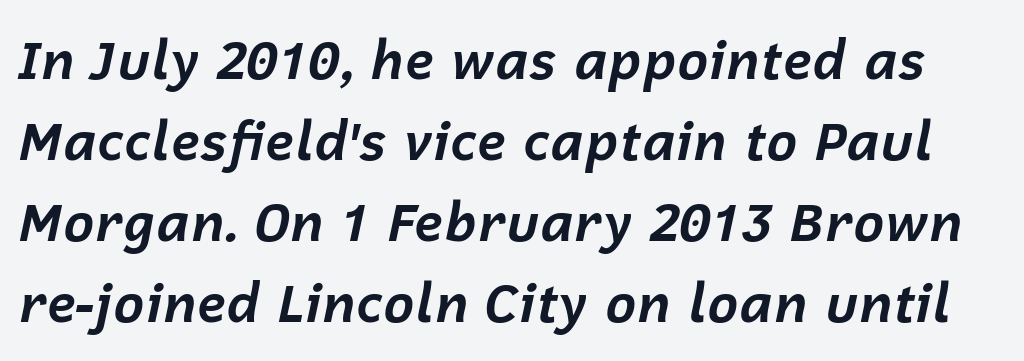
The image shows 53 px bold type, italic (leaning right); set normal line spacing (1.53x), normal letter spacing, not underlined; low stroke contrast and a medium x-height.
